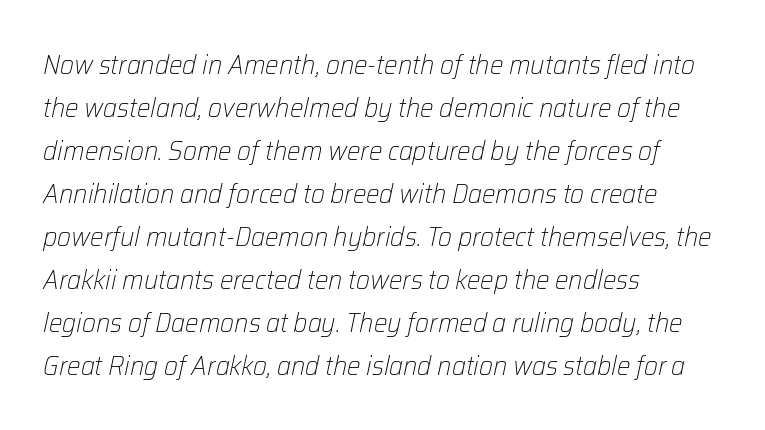
Unmarked baselines from the first word to the last. The rendering keeps characters at their native spacing. Caption: multi-line text, flush left, ragged right. Yep, that's italic — everything's leaning. Weight: not bold — regular or lighter.
